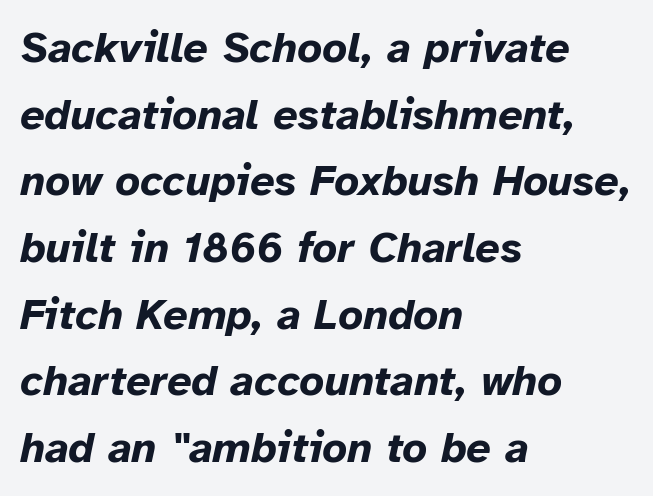
Q: Is the text bold? A: Yes.
Q: Is the text italic (slanted)? A: Yes, it leans right by about 12 degrees.
Q: Is the text underlined? A: No.
Q: How is the paragraph aligned? A: Left-aligned.
Q: Is the spacing between letters normal or unusually wide? A: Normal.
Q: Is the spacing between lines tight, normal or loose? A: Normal.
Q: Width (condensed, normal, or wide)? A: Normal.
Q: Stroke contrast? A: Low.
Q: x-height? A: Medium.
Q: Monospaced? A: No.
